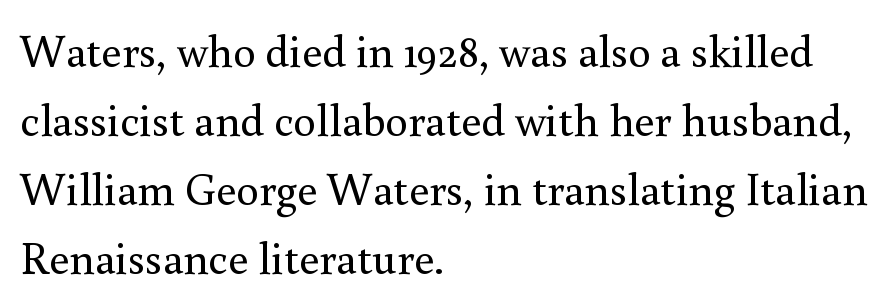
The image shows 45 px regular-weight serif type, upright; set left-aligned, normal line spacing (1.53x), normal letter spacing, not underlined; a small x-height.
